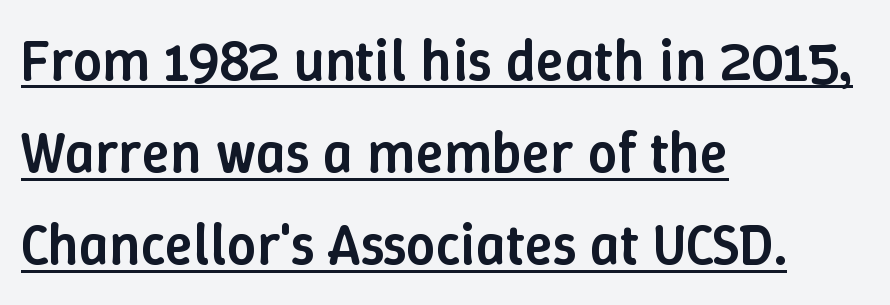
{"italic": "no", "bold": "semi", "weight": "semibold", "width": "normal", "stroke_contrast": "low", "x_height": "medium", "monospaced": "no", "underline": "yes", "align": "left", "line_spacing": "normal", "line_spacing_ratio": 1.59, "letter_spacing": "normal", "letter_spacing_em": 0.0, "glyph_px": 58}
